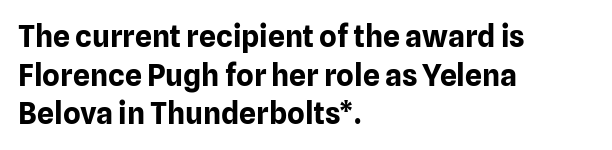
Q: Is the text bold? A: Yes.
Q: Is the text italic (slanted)? A: No, it is upright.
Q: Is the typeface a serif or a sans-serif typeface? A: Sans-serif.
Q: Is the text underlined? A: No.
Q: How is the paragraph aligned? A: Left-aligned.
Q: Is the spacing between letters normal or unusually wide? A: Normal.
Q: Is the spacing between lines tight, normal or loose? A: Normal.
Q: Width (condensed, normal, or wide)? A: Normal.
Q: Stroke contrast? A: Low.
Q: x-height? A: Medium.
Q: Monospaced? A: No.
